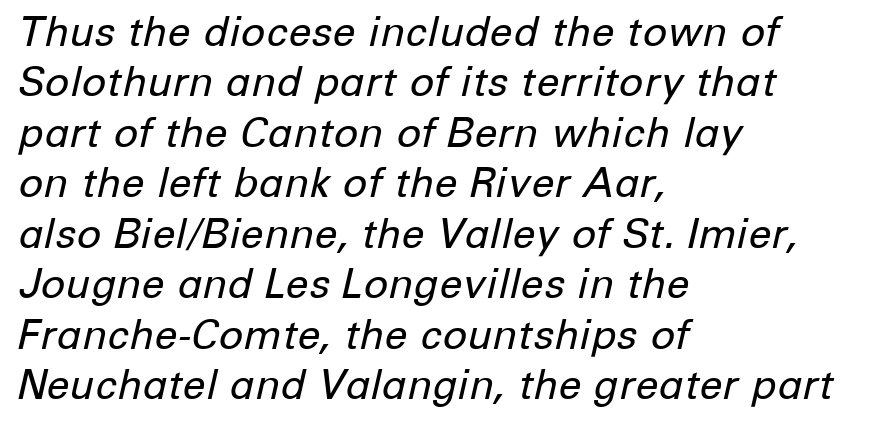
{"italic": "yes", "lean": "right", "slant_degrees": 12, "bold": "no", "weight": "regular", "width": "normal", "stroke_contrast": "low", "x_height": "medium", "monospaced": "no", "underline": "no", "align": "left", "line_spacing_ratio": 1.23, "letter_spacing": "normal", "letter_spacing_em": 0.0, "glyph_px": 41}
